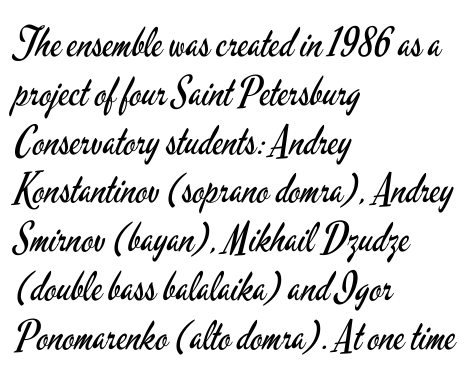
{"serif": "no", "bold": "no", "weight": "regular", "width": "condensed", "stroke_contrast": "low", "x_height": "small", "monospaced": "no", "underline": "no", "align": "left", "line_spacing_ratio": 1.22, "letter_spacing": "normal", "letter_spacing_em": 0.0, "glyph_px": 40}
